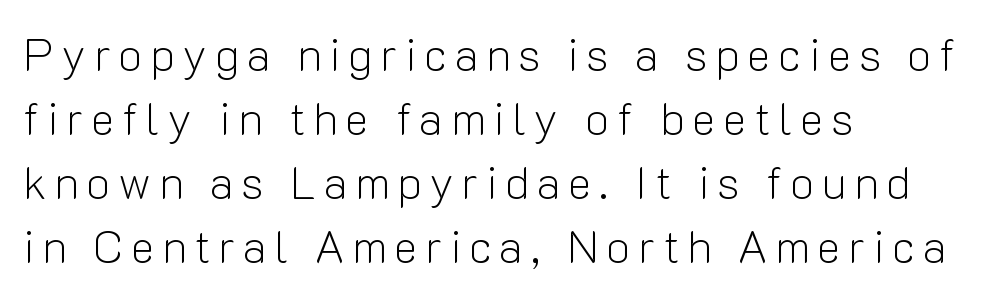
Q: Is the text bold? A: No.
Q: Is the text italic (slanted)? A: No, it is upright.
Q: Is the typeface a serif or a sans-serif typeface? A: Sans-serif.
Q: Is the text underlined? A: No.
Q: How is the paragraph aligned? A: Left-aligned.
Q: Is the spacing between lines tight, normal or loose? A: Normal.
Q: Width (condensed, normal, or wide)? A: Normal.
Q: Stroke contrast? A: Low.
Q: x-height? A: Medium.
Q: Monospaced? A: No.
